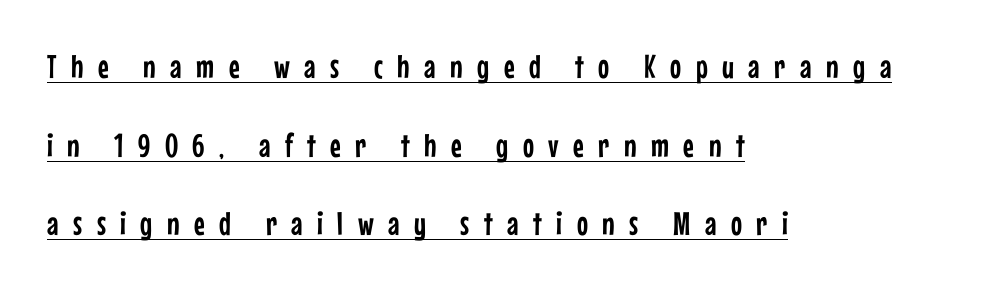
Q: Is the text italic (slanted)? A: No, it is upright.
Q: Is the typeface a serif or a sans-serif typeface? A: Sans-serif.
Q: Is the text underlined? A: Yes.
Q: How is the paragraph aligned? A: Left-aligned.
Q: Is the spacing between letters normal or unusually wide? A: Unusually wide.
Q: Is the spacing between lines tight, normal or loose? A: Loose.
Q: Width (condensed, normal, or wide)? A: Condensed.
Q: Stroke contrast? A: Low.
Q: x-height? A: Medium.
Q: Monospaced? A: No.
